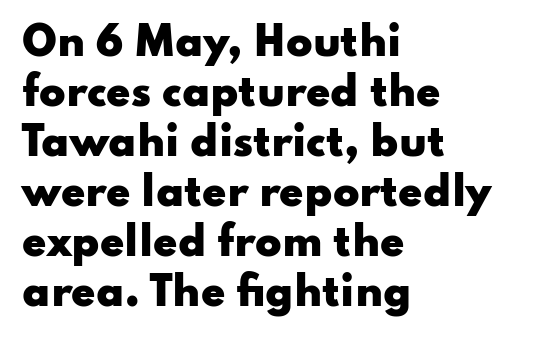
This rendering employs a face without finishing strokes, i.e., a sans-serif. Leading: standard. Bare-footed words on every line. A dark, heavy texture on the line: the type is bold.
